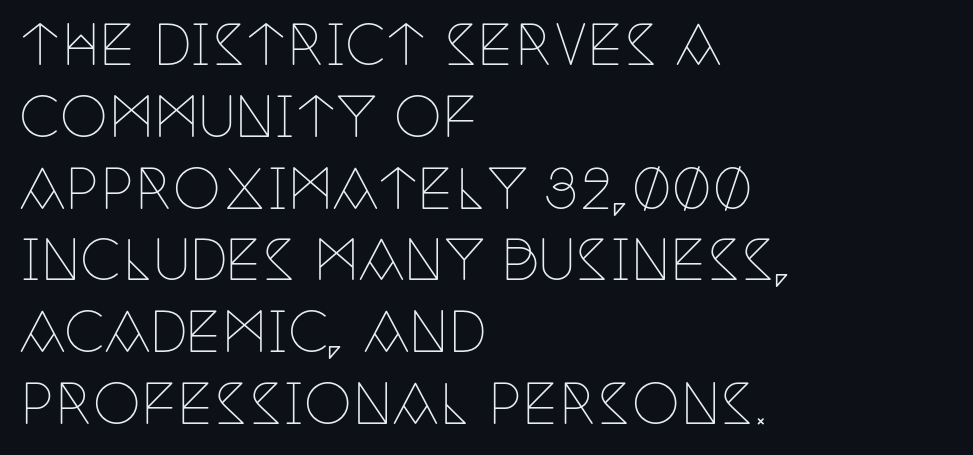
{"serif": "yes", "italic": "no", "bold": "no", "weight": "thin", "width": "condensed", "stroke_contrast": "low", "x_height": "large", "monospaced": "no", "underline": "no", "align": "left", "line_spacing": "normal", "line_spacing_ratio": 1.33, "letter_spacing": "normal", "letter_spacing_em": 0.0, "glyph_px": 54}
